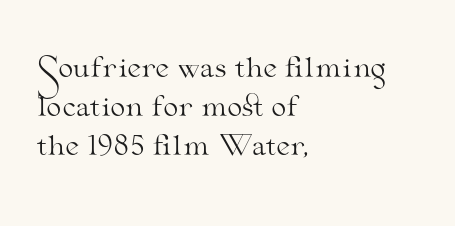
Q: Is the text bold? A: No.
Q: Is the text italic (slanted)? A: No, it is upright.
Q: Is the text underlined? A: No.
Q: How is the paragraph aligned? A: Left-aligned.
Q: Is the spacing between letters normal or unusually wide? A: Normal.
Q: Is the spacing between lines tight, normal or loose? A: Normal.
